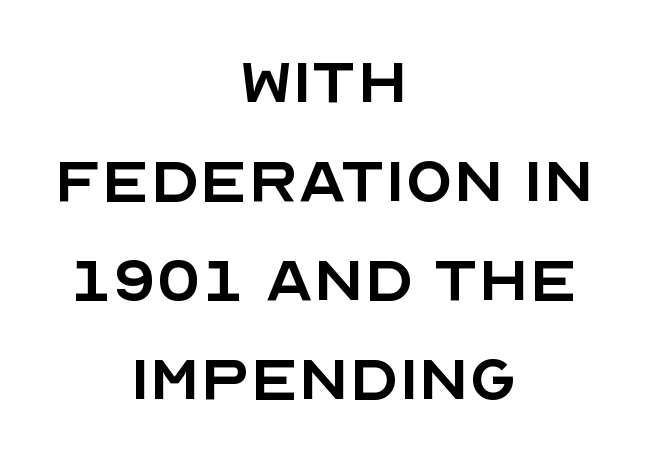
{"serif": "no", "italic": "no", "bold": "no", "weight": "regular", "width": "normal", "x_height": "large", "monospaced": "no", "underline": "no", "align": "center", "line_spacing": "normal", "line_spacing_ratio": 1.27, "letter_spacing": "normal", "letter_spacing_em": 0.0, "glyph_px": 78}
